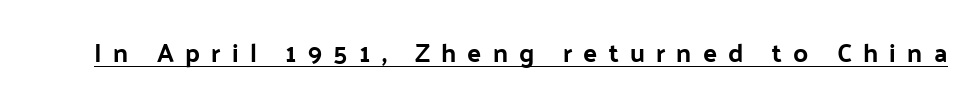
This sample uses an upright cut, with every glyph sitting square on the baseline. Notice how a bar underscores the lettering throughout. Substantial extra tracking has been applied to these lines.
